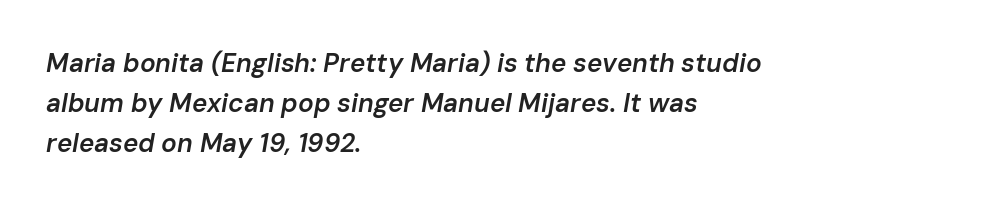
Compared with ordinary roman type, these characters are visibly tilted. Each row of text sits above clean, open space. Short note: letters normally spaced. Does the copy run flush right? No — it runs flush left.
